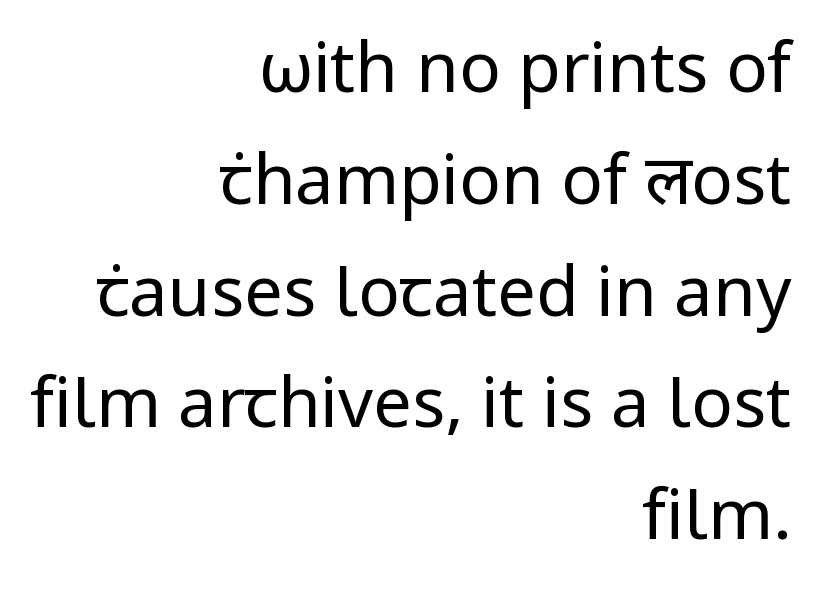
The rendering uses natural spacing where letterforms have individual widths. The typeface has the unassuming heft of standard copy or less. Default kerning and tracking; the words read as compact shapes. These lines are composed in type without serifs.
